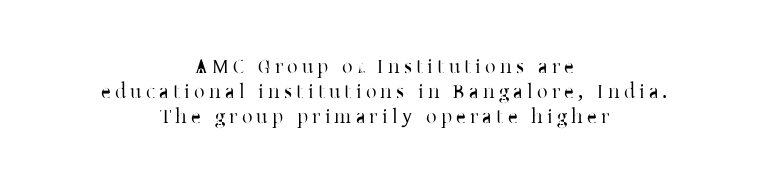
The image shows 21 px text type, upright; set centered, line spacing 1.18x, unusually wide letter spacing (+0.2 em), not underlined.
